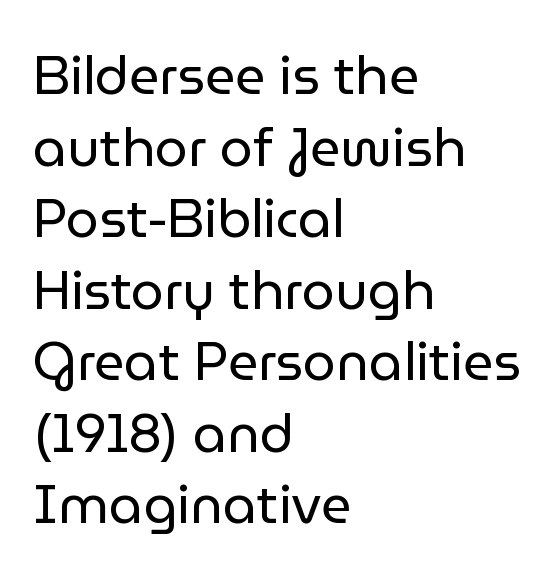
Q: Is the text bold? A: No.
Q: Is the text italic (slanted)? A: No, it is upright.
Q: Is the typeface a serif or a sans-serif typeface? A: Sans-serif.
Q: Is the text underlined? A: No.
Q: How is the paragraph aligned? A: Left-aligned.
Q: Is the spacing between letters normal or unusually wide? A: Normal.
Q: Is the spacing between lines tight, normal or loose? A: Normal.
Q: Width (condensed, normal, or wide)? A: Normal.
Q: Stroke contrast? A: Low.
Q: x-height? A: Medium.
Q: Monospaced? A: No.
